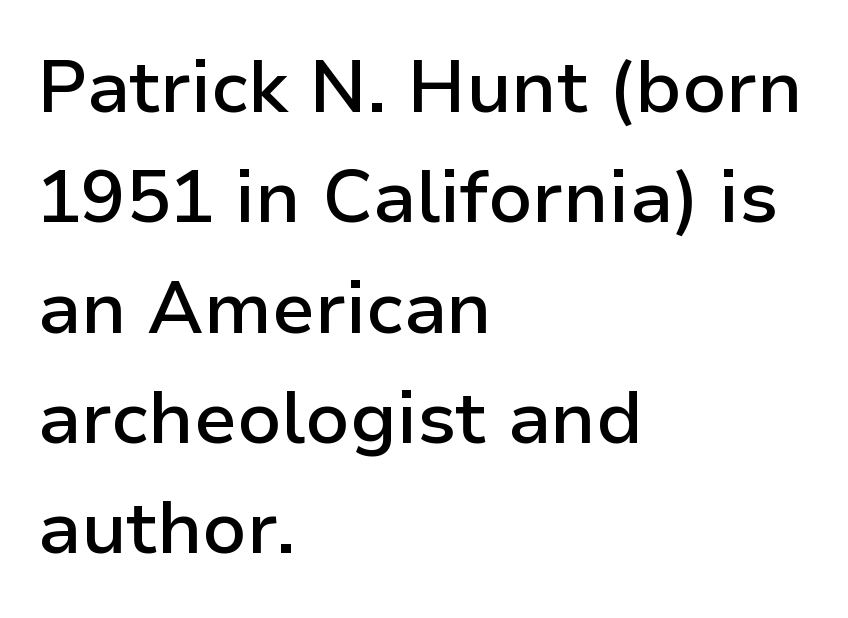
{"serif": "no", "italic": "no", "bold": "semi", "weight": "semibold", "width": "normal", "stroke_contrast": "low", "x_height": "medium", "monospaced": "no", "underline": "no", "align": "left", "line_spacing": "normal", "line_spacing_ratio": 1.49, "letter_spacing": "normal", "letter_spacing_em": 0.0, "glyph_px": 74}
